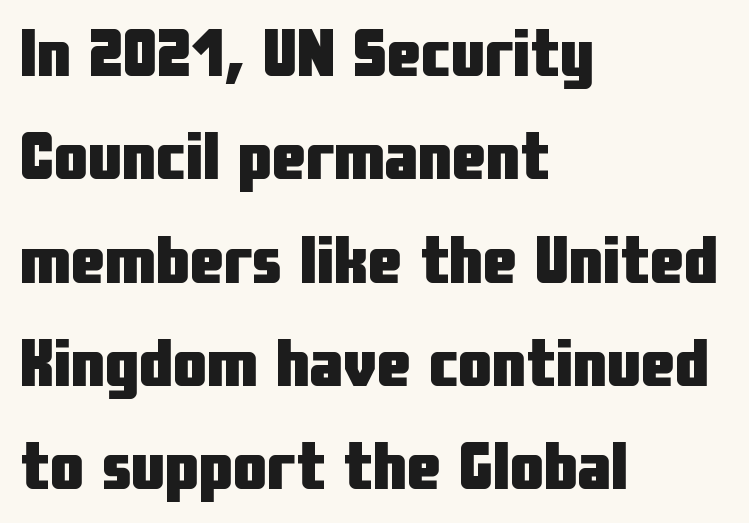
The passage shown stacks its lines at a standard gap. The glyphs are unaccompanied by any horizontal stroke below them. Each line starts at the same left margin while the right side varies. Default kerning and tracking; the words read as compact shapes. Italic: no, the glyphs are upright roman. Heavy-handed strokes throughout: this text is bold.
